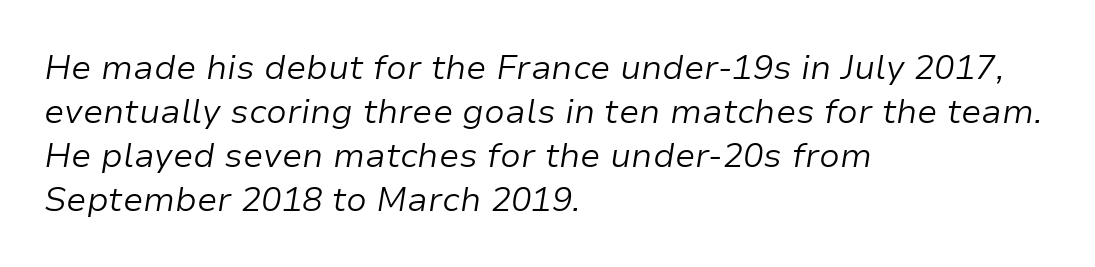
Q: Is the text bold? A: No.
Q: Is the text italic (slanted)? A: Yes, it leans right by about 9 degrees.
Q: Is the text underlined? A: No.
Q: How is the paragraph aligned? A: Left-aligned.
Q: Is the spacing between letters normal or unusually wide? A: Normal.
Q: Is the spacing between lines tight, normal or loose? A: Normal.
Q: Width (condensed, normal, or wide)? A: Normal.
Q: Stroke contrast? A: Low.
Q: x-height? A: Medium.
Q: Monospaced? A: No.
